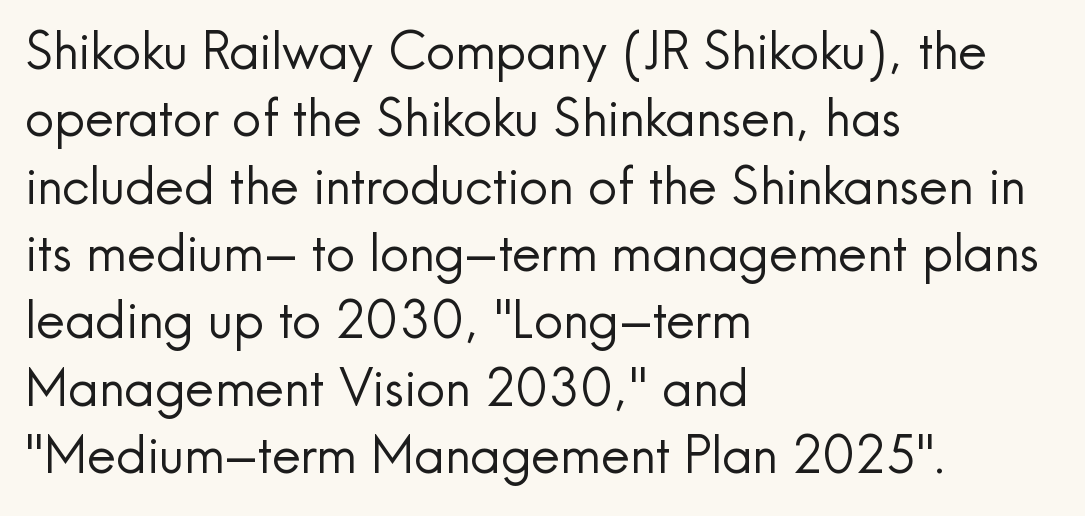
The lines in this sample share a left origin and differ only in where they stop. No feet cap the strokes, marking this as sans-serif type. How are the letters spaced? Ordinarily, with no added tracking. Each letter keeps its own natural width here, so spacing adapts to shape. Horizontal bands of white between lines are of average thickness. Honestly, there is no underline to notice here at all.
